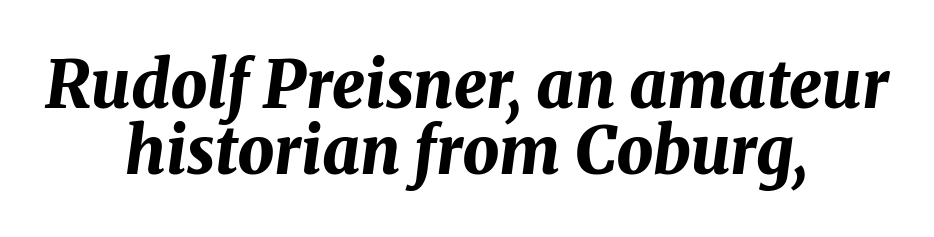
{"italic": "yes", "lean": "right", "slant_degrees": 8, "bold": "yes", "weight": "bold", "width": "normal", "stroke_contrast": "medium", "x_height": "medium", "monospaced": "no", "underline": "no", "align": "center", "line_spacing": "tight", "line_spacing_ratio": 1.02, "letter_spacing": "normal", "letter_spacing_em": 0.0, "glyph_px": 65}
